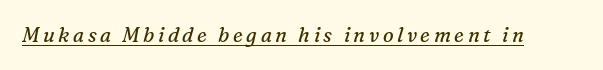
If you drew a line through each stem, it would be angled. The letterforms sit at book weight or below. You can see a thin bar hugging the bottom of the glyphs.
